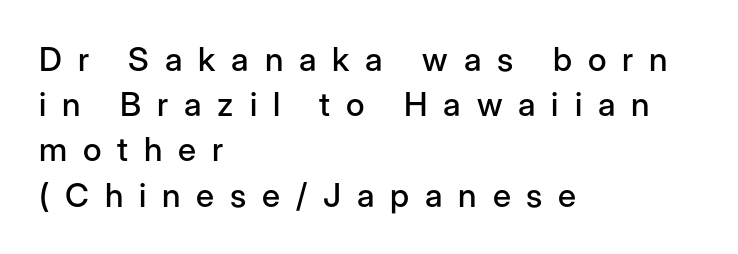
The image shows 33 px sans-serif type, upright; set left-aligned, normal line spacing (1.37x), unusually wide letter spacing (+0.48 em), not underlined; low stroke contrast and a medium x-height.
